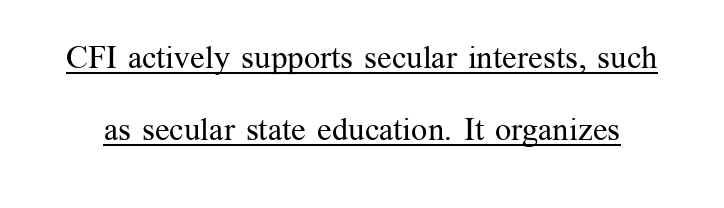
The image shows 32 px regular-weight serif type, upright; set loose line spacing (2.26x), normal letter spacing, underlined; medium stroke contrast and a medium x-height.
